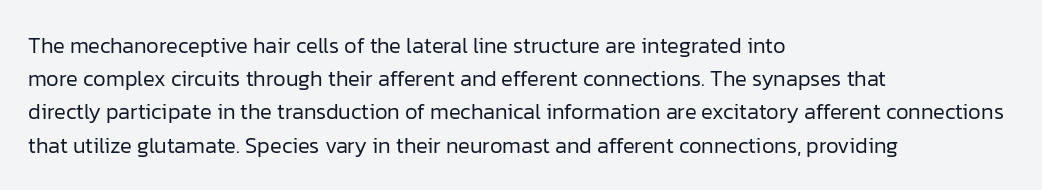
Q: Is the text bold? A: No.
Q: Is the text italic (slanted)? A: No, it is upright.
Q: Is the text underlined? A: No.
Q: How is the paragraph aligned? A: Left-aligned.
Q: Is the spacing between letters normal or unusually wide? A: Normal.
Q: Is the spacing between lines tight, normal or loose? A: Normal.
